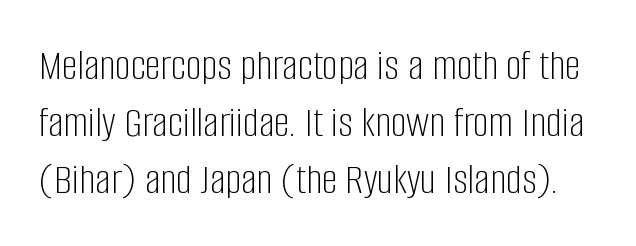
Q: Is the text bold? A: No.
Q: Is the text italic (slanted)? A: No, it is upright.
Q: Is the typeface a serif or a sans-serif typeface? A: Sans-serif.
Q: Is the text underlined? A: No.
Q: Is the spacing between letters normal or unusually wide? A: Normal.
Q: Is the spacing between lines tight, normal or loose? A: Normal.
Q: Width (condensed, normal, or wide)? A: Condensed.
Q: Stroke contrast? A: Low.
Q: x-height? A: Large.
Q: Monospaced? A: No.
